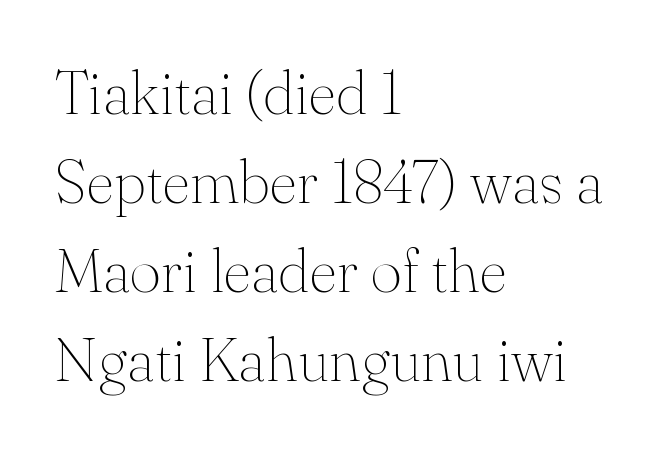
{"serif": "yes", "italic": "no", "bold": "no", "weight": "thin", "width": "normal", "stroke_contrast": "medium", "x_height": "small", "monospaced": "no", "underline": "no", "align": "left", "line_spacing": "normal", "line_spacing_ratio": 1.46, "letter_spacing": "normal", "letter_spacing_em": 0.0, "glyph_px": 61}
